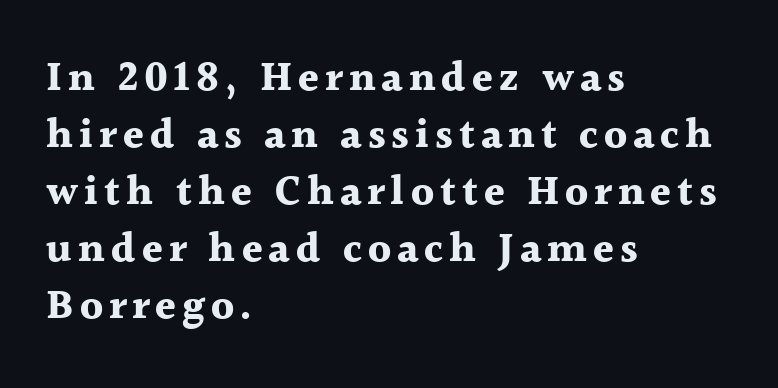
Q: Is the text bold? A: Yes.
Q: Is the text italic (slanted)? A: No, it is upright.
Q: Is the typeface a serif or a sans-serif typeface? A: Serif.
Q: Is the text underlined? A: No.
Q: How is the paragraph aligned? A: Left-aligned.
Q: Is the spacing between lines tight, normal or loose? A: Normal.
Q: Width (condensed, normal, or wide)? A: Normal.
Q: x-height? A: Medium.
Q: Monospaced? A: No.
